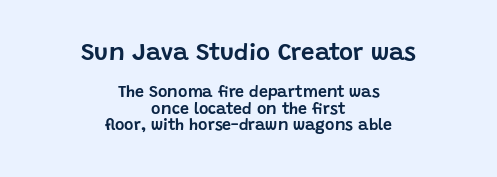
Q: Is the text italic (slanted)? A: No, it is upright.
Q: Is the text underlined? A: No.
Q: How is the paragraph aligned? A: Centered.
Q: Is the spacing between letters normal or unusually wide? A: Normal.
Q: Is the spacing between lines tight, normal or loose? A: Tight.
Q: Which block of text is set in a larger size, the first (top) or the second (bottom)? A: The first (top) one.
